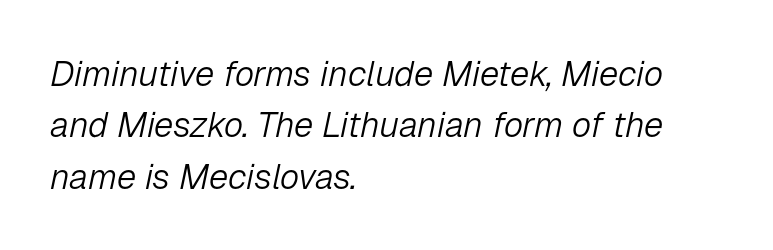
The image shows 35 px light type, italic (leaning right); set left-aligned, normal line spacing (1.47x), normal letter spacing, not underlined; low stroke contrast and a medium x-height.
